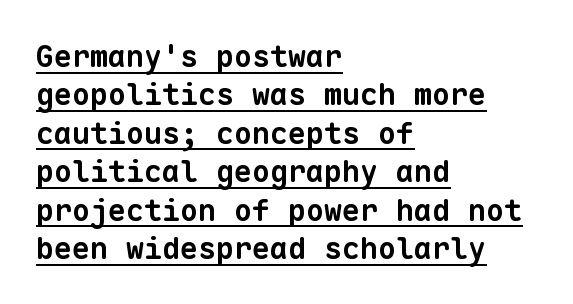
{"serif": "no", "bold": "yes", "weight": "bold", "width": "normal", "stroke_contrast": "low", "x_height": "medium", "monospaced": "yes", "underline": "yes", "align": "left", "line_spacing": "normal", "line_spacing_ratio": 1.28, "letter_spacing": "normal", "letter_spacing_em": 0.0, "glyph_px": 30}
